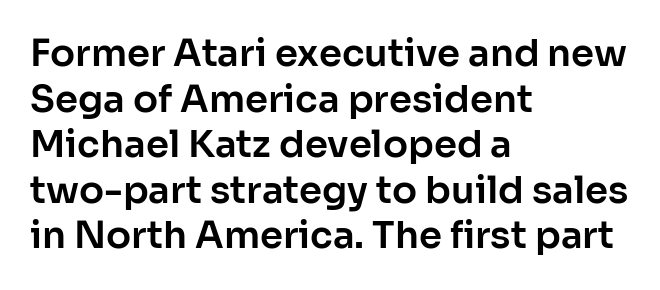
The image shows 37 px sans-serif type, upright; set left-aligned, line spacing 1.23x, normal letter spacing, not underlined; low stroke contrast and a medium x-height.
